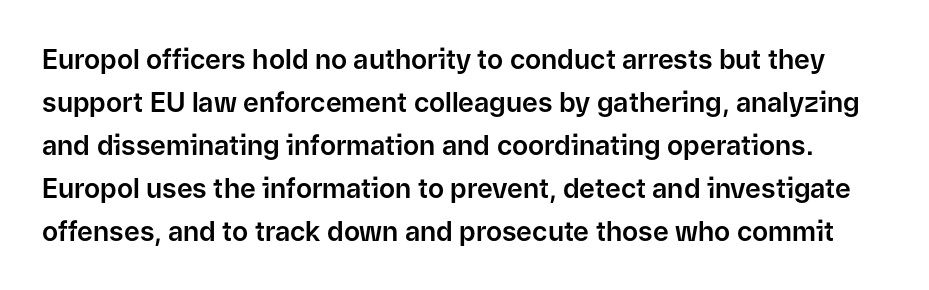
The image shows 27 px text type, upright; set normal line spacing (1.59x), normal letter spacing, not underlined.
